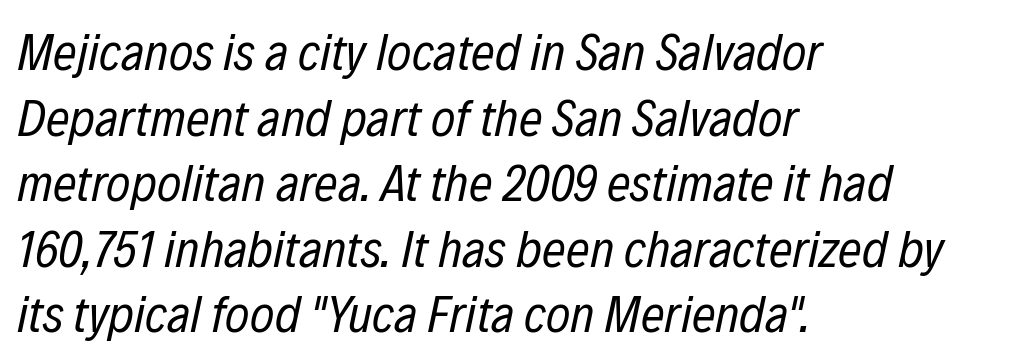
{"italic": "yes", "lean": "right", "slant_degrees": 12, "bold": "no", "weight": "regular", "width": "condensed", "stroke_contrast": "low", "x_height": "medium", "monospaced": "no", "underline": "no", "align": "left", "line_spacing": "normal", "line_spacing_ratio": 1.26, "letter_spacing": "normal", "letter_spacing_em": 0.0, "glyph_px": 52}
